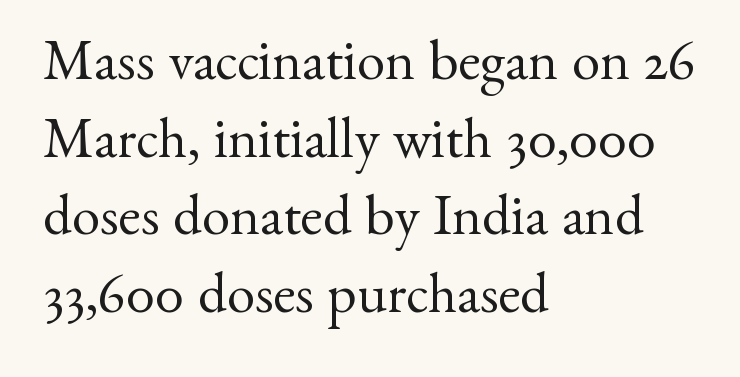
The image shows 57 px regular-weight serif type, upright; set left-aligned, normal line spacing (1.36x), normal letter spacing, not underlined; medium stroke contrast and a small x-height.
